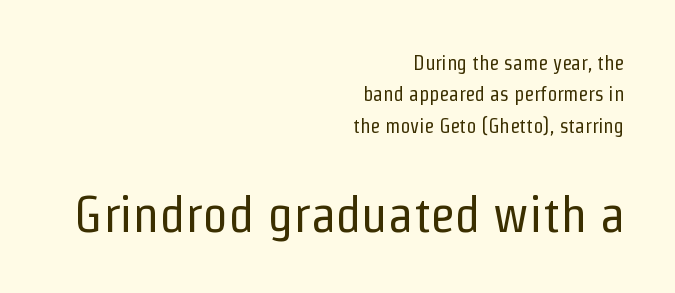
Typographically, this falls in the sans-serif category. Compared with typical body copy, the letter spacing here is the same. Think of a printed novel: that variable character pitch is what you see here. Layout note: lines flush right. These glyphs show unthickened strokes, regular width or finer. The space directly below the letters is spotless.
